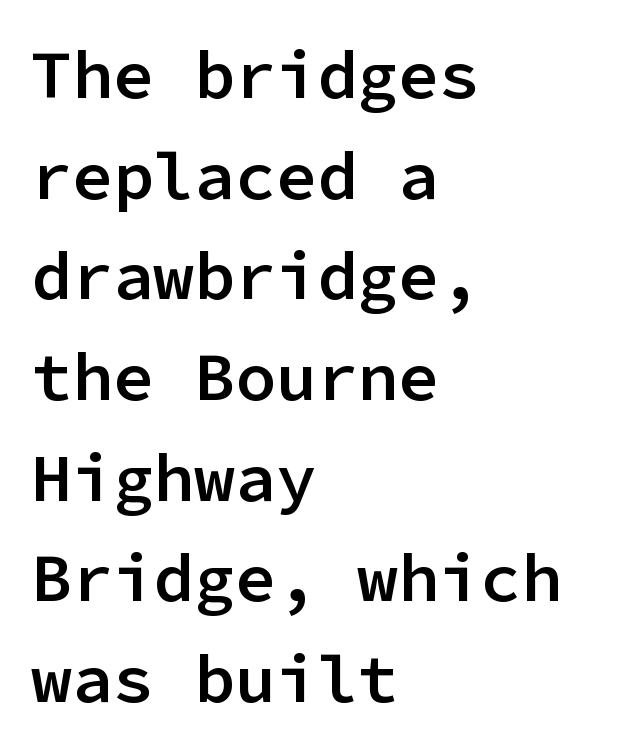
The image shows 68 px semibold sans-serif type, upright, monospaced; set left-aligned, normal line spacing (1.48x), normal letter spacing, not underlined; low stroke contrast and a medium x-height.
